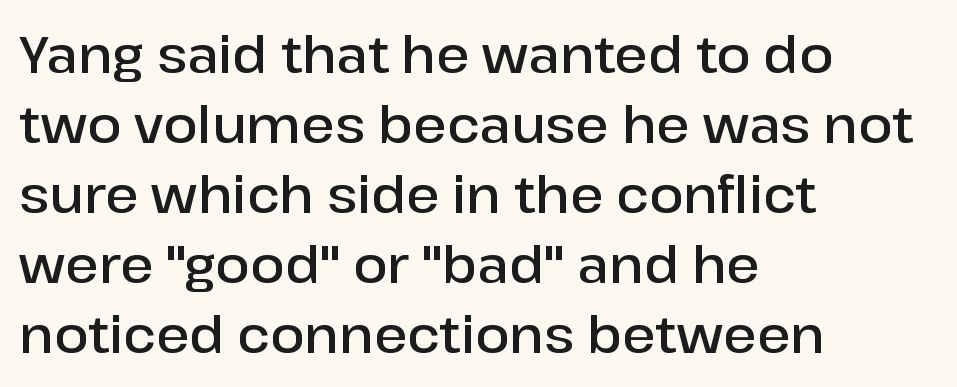
Q: Is the text bold? A: Semi-bold.
Q: Is the text italic (slanted)? A: No, it is upright.
Q: Is the typeface a serif or a sans-serif typeface? A: Sans-serif.
Q: Is the text underlined? A: No.
Q: How is the paragraph aligned? A: Left-aligned.
Q: Is the spacing between letters normal or unusually wide? A: Normal.
Q: Is the spacing between lines tight, normal or loose? A: Normal.
Q: Width (condensed, normal, or wide)? A: Normal.
Q: Stroke contrast? A: Low.
Q: x-height? A: Medium.
Q: Monospaced? A: No.
